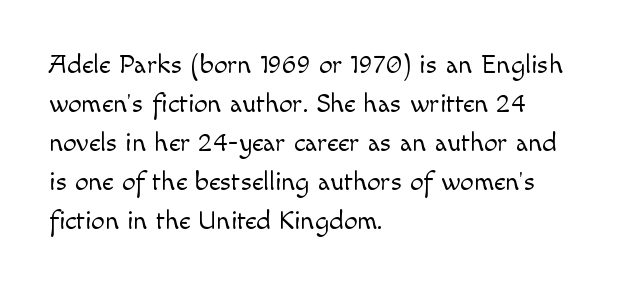
The image shows 27 px text type, upright; set left-aligned, normal line spacing (1.44x), normal letter spacing, not underlined.
